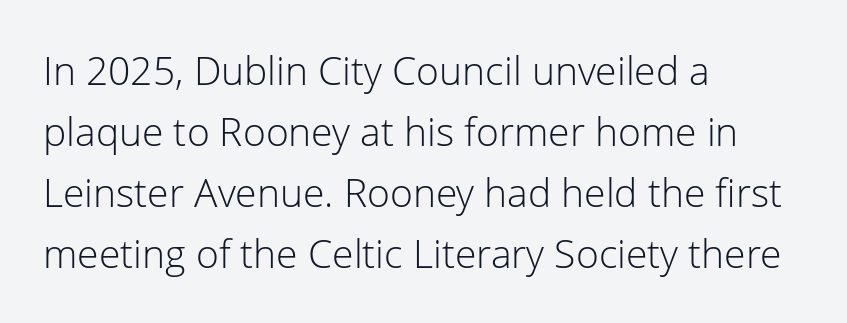
Q: Is the text bold? A: No.
Q: Is the text italic (slanted)? A: No, it is upright.
Q: Is the typeface a serif or a sans-serif typeface? A: Sans-serif.
Q: Is the text underlined? A: No.
Q: How is the paragraph aligned? A: Left-aligned.
Q: Is the spacing between letters normal or unusually wide? A: Normal.
Q: Is the spacing between lines tight, normal or loose? A: Normal.
Q: Width (condensed, normal, or wide)? A: Normal.
Q: Stroke contrast? A: Low.
Q: x-height? A: Medium.
Q: Monospaced? A: No.
